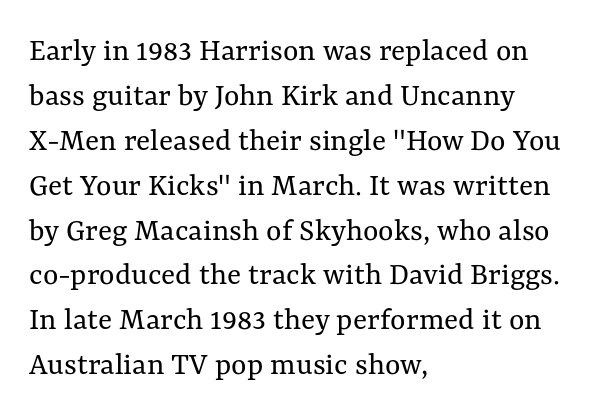
The rendering anchors every line to the left-hand side. Each letter keeps its own natural width here, so spacing adapts to shape. Tall strokes in this sample are plumb rather than angled. Students, observe: this is what conventionally led text looks like. The weight would be labelled regular, book, light, or lighter still.
